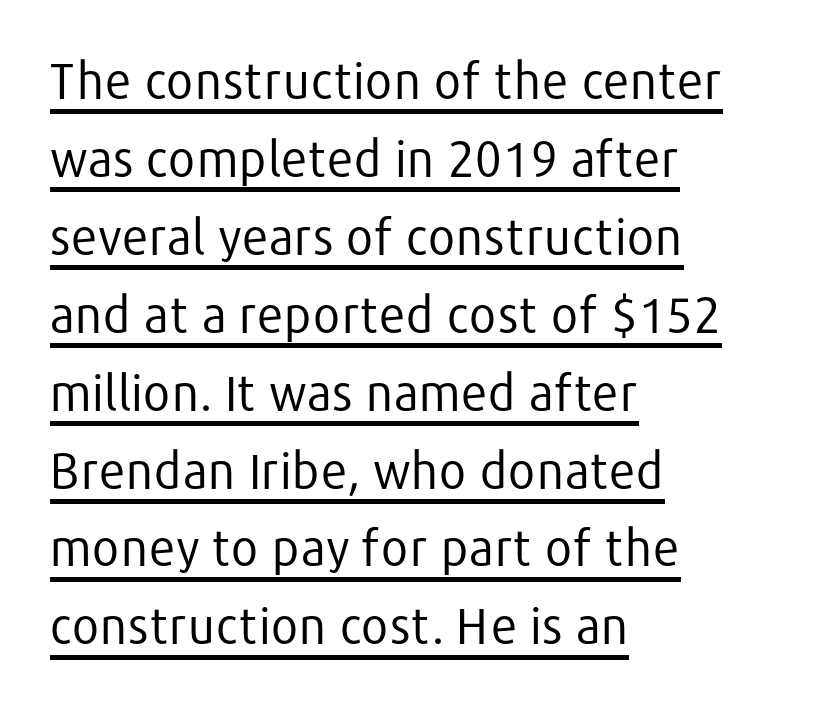
Q: Is the text bold? A: No.
Q: Is the text italic (slanted)? A: No, it is upright.
Q: Is the typeface a serif or a sans-serif typeface? A: Sans-serif.
Q: Is the text underlined? A: Yes.
Q: How is the paragraph aligned? A: Left-aligned.
Q: Is the spacing between letters normal or unusually wide? A: Normal.
Q: Is the spacing between lines tight, normal or loose? A: Normal.
Q: Width (condensed, normal, or wide)? A: Normal.
Q: Stroke contrast? A: Low.
Q: x-height? A: Medium.
Q: Monospaced? A: No.
